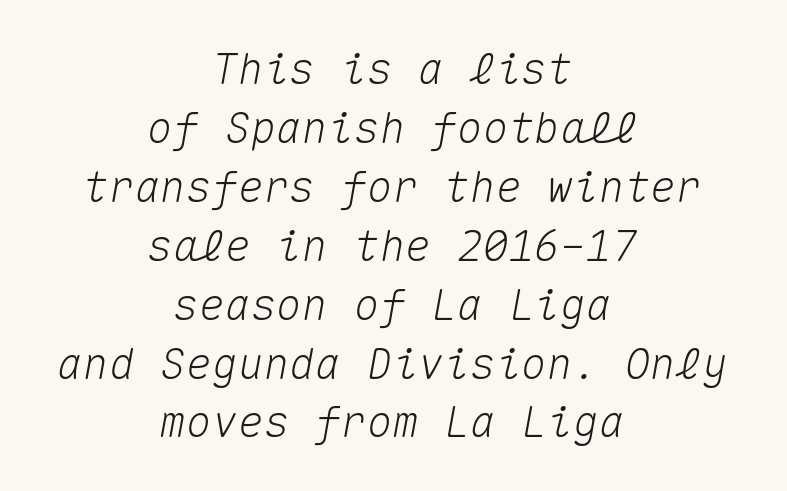
Has an underline been added? It has not. In terms of posture, this sample is oblique. The lines sit at an ordinary, default distance from one another. Reading down the block, each line starts at a different indent, mirrored at its end. Fixed-width glyphs throughout — classic coding-font behaviour. Is the letter spacing exaggerated? No — it looks like the ordinary default.
